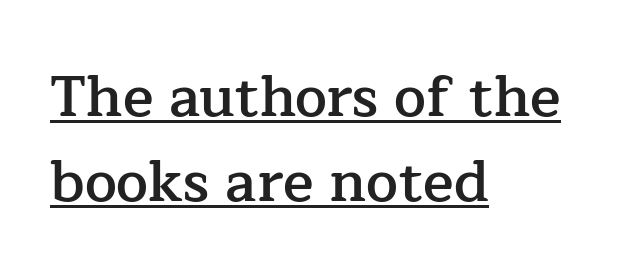
{"serif": "yes", "italic": "no", "bold": "semi", "weight": "semibold", "width": "normal", "stroke_contrast": "low", "x_height": "medium", "monospaced": "no", "underline": "yes", "align": "left", "line_spacing": "normal", "line_spacing_ratio": 1.49, "letter_spacing": "normal", "letter_spacing_em": 0.0, "glyph_px": 57}
